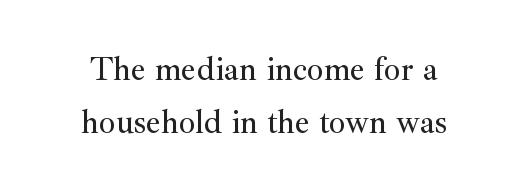
Q: Is the text italic (slanted)? A: No, it is upright.
Q: Is the typeface a serif or a sans-serif typeface? A: Serif.
Q: Is the text underlined? A: No.
Q: Is the spacing between letters normal or unusually wide? A: Normal.
Q: Is the spacing between lines tight, normal or loose? A: Normal.
Q: Width (condensed, normal, or wide)? A: Normal.
Q: Stroke contrast? A: Medium.
Q: x-height? A: Small.
Q: Monospaced? A: No.
